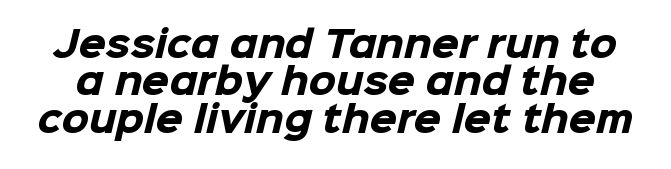
Q: Is the text bold? A: Yes.
Q: Is the typeface a serif or a sans-serif typeface? A: Sans-serif.
Q: Is the text underlined? A: No.
Q: Is the spacing between letters normal or unusually wide? A: Normal.
Q: Is the spacing between lines tight, normal or loose? A: Tight.
Q: Width (condensed, normal, or wide)? A: Normal.
Q: Stroke contrast? A: Low.
Q: x-height? A: Medium.
Q: Monospaced? A: No.
